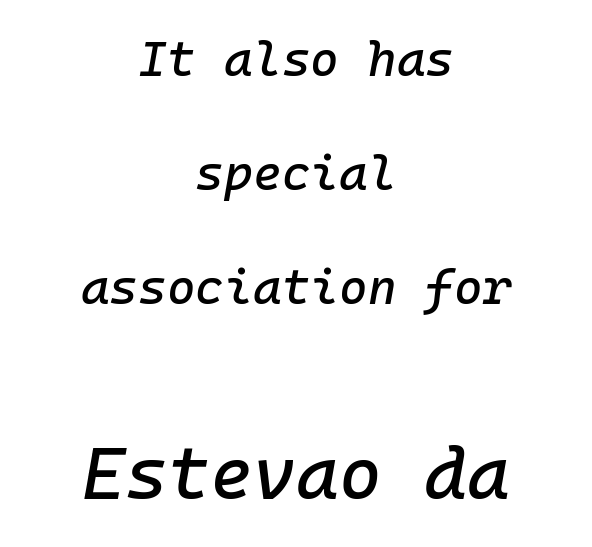
The image shows 73 px text type, italic (leaning right), monospaced; set centered, loose line spacing (2.33x), normal letter spacing, not underlined; the second (bottom) block is 1.49x larger; low stroke contrast and a medium x-height.
